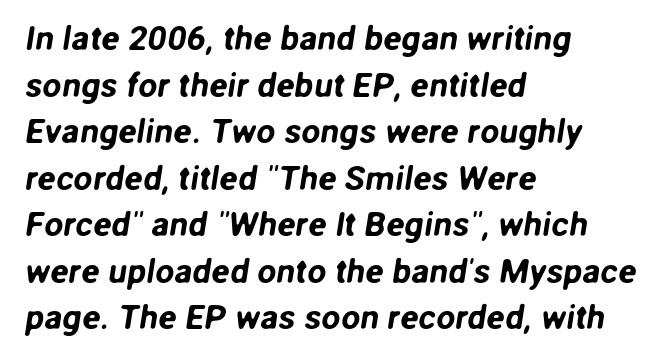
Q: Is the typeface a serif or a sans-serif typeface? A: Sans-serif.
Q: Is the text underlined? A: No.
Q: How is the paragraph aligned? A: Left-aligned.
Q: Is the spacing between letters normal or unusually wide? A: Normal.
Q: Is the spacing between lines tight, normal or loose? A: Normal.
Q: Width (condensed, normal, or wide)? A: Normal.
Q: Stroke contrast? A: Low.
Q: x-height? A: Medium.
Q: Monospaced? A: No.
